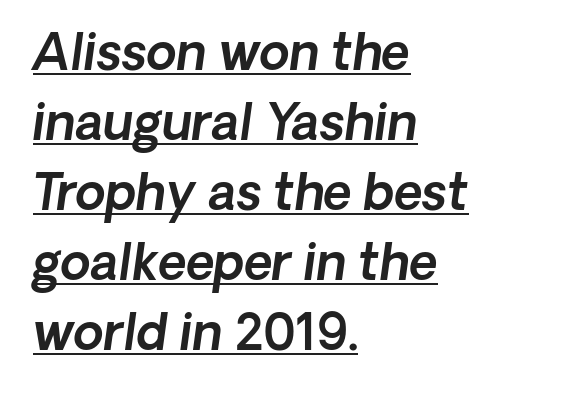
The image shows 49 px text type, italic (leaning right); set left-aligned, normal line spacing (1.43x), normal letter spacing, underlined; a medium x-height.
